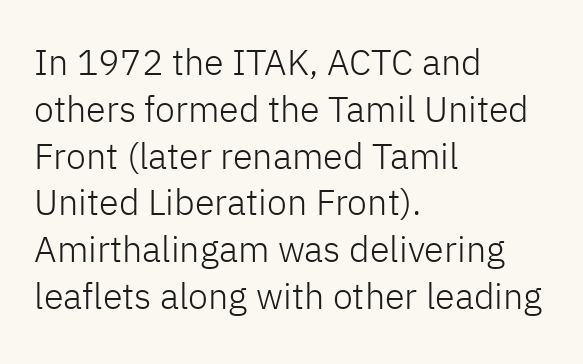
The line-height multiplier appears to be the usual default. The axis of the letterforms is exactly vertical. Honestly, there is no underline to notice here at all. The face used here is rendered with its standard letterfit.
